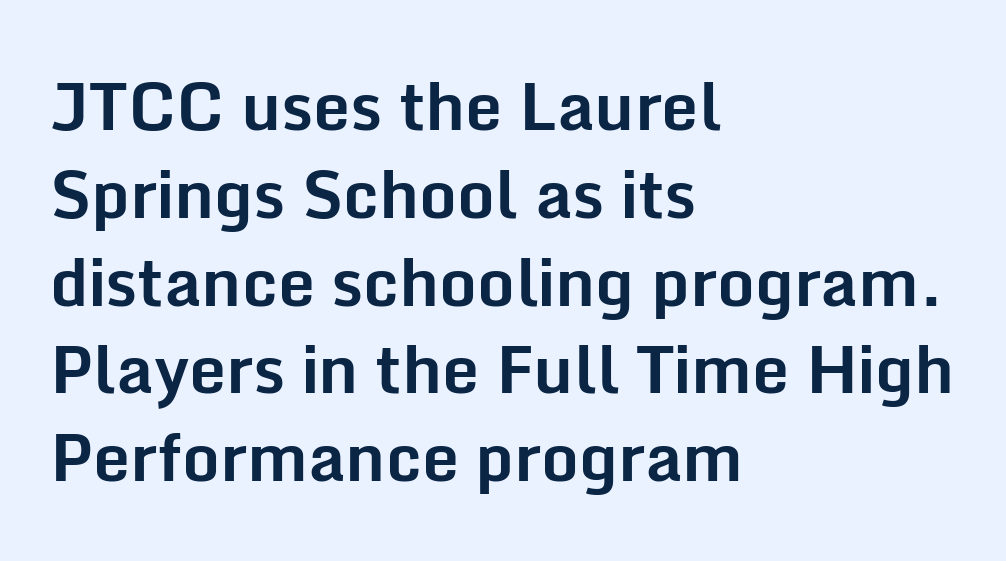
{"serif": "no", "italic": "no", "bold": "yes", "weight": "bold", "width": "normal", "stroke_contrast": "low", "x_height": "medium", "monospaced": "no", "underline": "no", "align": "left", "line_spacing": "normal", "line_spacing_ratio": 1.33, "letter_spacing": "normal", "letter_spacing_em": 0.0, "glyph_px": 66}
